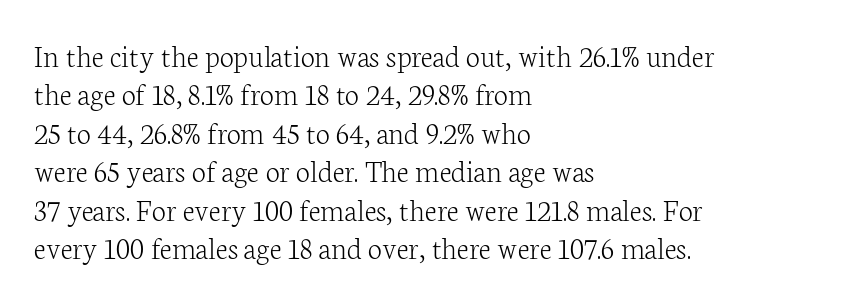
{"serif": "yes", "italic": "no", "bold": "no", "weight": "light", "width": "normal", "stroke_contrast": "low", "x_height": "medium", "monospaced": "no", "underline": "no", "align": "left", "line_spacing_ratio": 1.2, "letter_spacing": "normal", "letter_spacing_em": 0.0, "glyph_px": 32}
